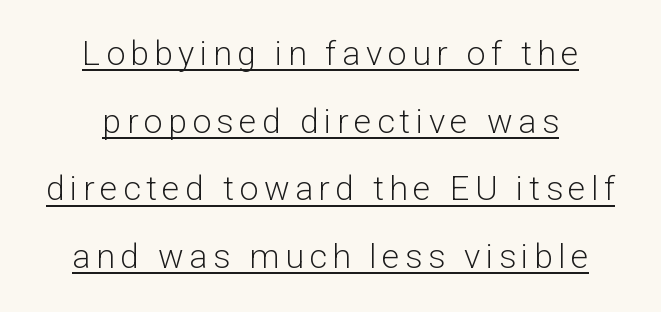
Q: Is the text bold? A: No.
Q: Is the text italic (slanted)? A: No, it is upright.
Q: Is the typeface a serif or a sans-serif typeface? A: Sans-serif.
Q: Is the text underlined? A: Yes.
Q: How is the paragraph aligned? A: Centered.
Q: Is the spacing between lines tight, normal or loose? A: Loose.
Q: Width (condensed, normal, or wide)? A: Normal.
Q: Stroke contrast? A: Low.
Q: x-height? A: Medium.
Q: Monospaced? A: No.
